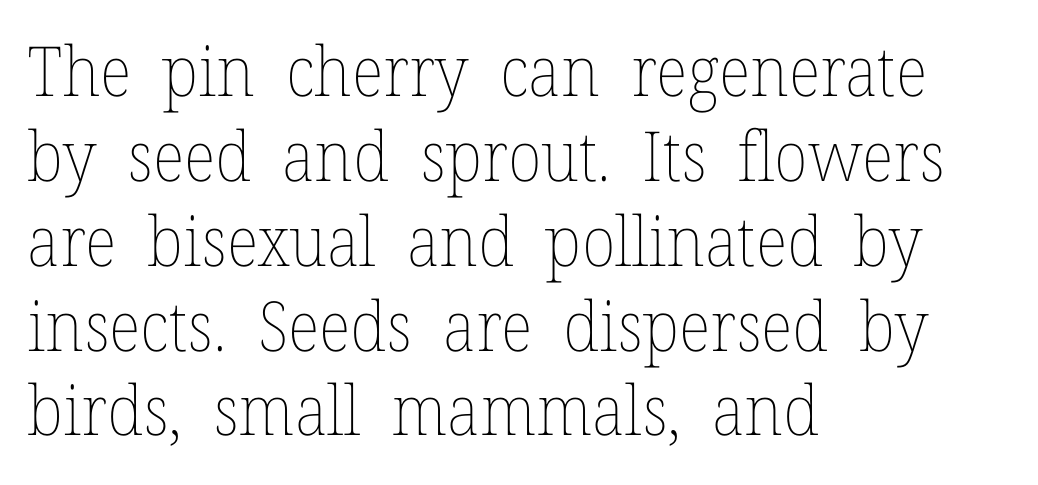
The image shows 69 px thin type, upright; set left-aligned, line spacing 1.23x, normal letter spacing, not underlined; low stroke contrast and a medium x-height.
